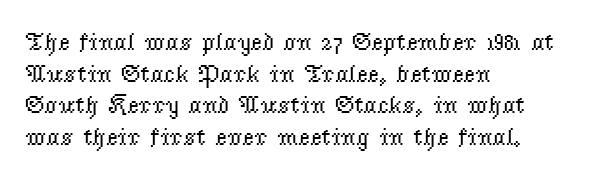
The characters are drawn with everyday or finer stroke widths. The string is rendered with underlining switched off. Leading matches the norm, producing a regular column. This sample uses plain, unmodified letter spacing.
